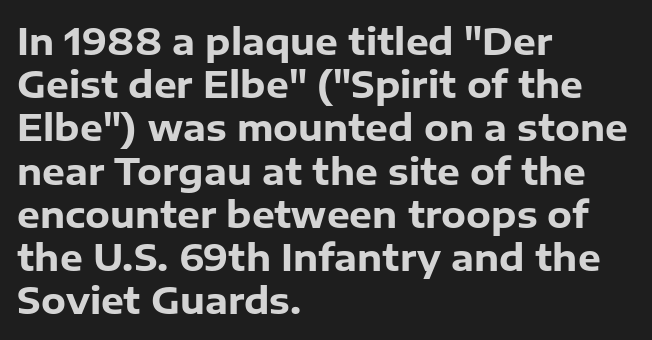
The image shows 36 px heavy sans-serif type, upright; set left-aligned, line spacing 1.2x, normal letter spacing, not underlined; low stroke contrast and a medium x-height.
